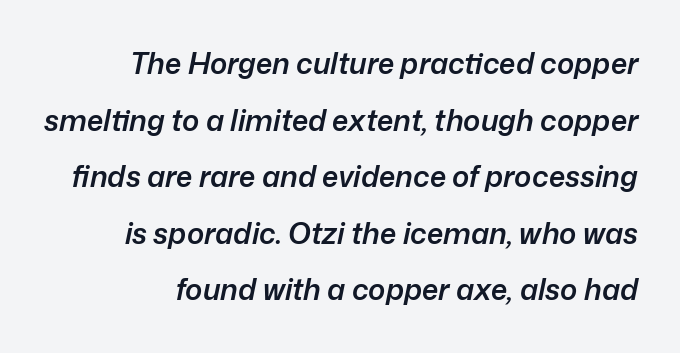
Q: Is the text bold? A: Semi-bold.
Q: Is the text italic (slanted)? A: Yes, it leans right by about 12 degrees.
Q: Is the text underlined? A: No.
Q: Is the spacing between letters normal or unusually wide? A: Normal.
Q: Is the spacing between lines tight, normal or loose? A: Loose.
Q: Width (condensed, normal, or wide)? A: Normal.
Q: Stroke contrast? A: Low.
Q: x-height? A: Medium.
Q: Monospaced? A: No.
